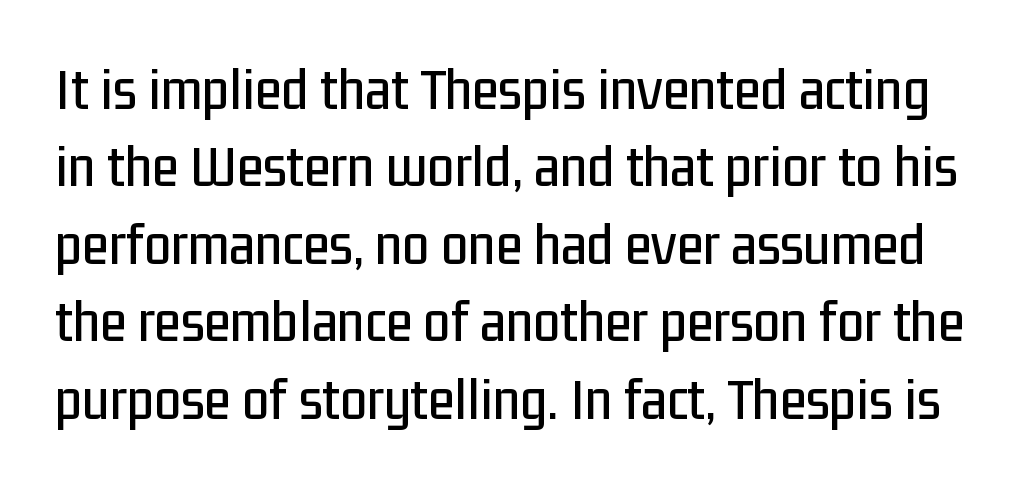
{"serif": "no", "italic": "no", "width": "condensed", "stroke_contrast": "low", "x_height": "medium", "monospaced": "no", "underline": "no", "line_spacing": "normal", "line_spacing_ratio": 1.27, "letter_spacing": "normal", "letter_spacing_em": 0.0, "glyph_px": 61}
